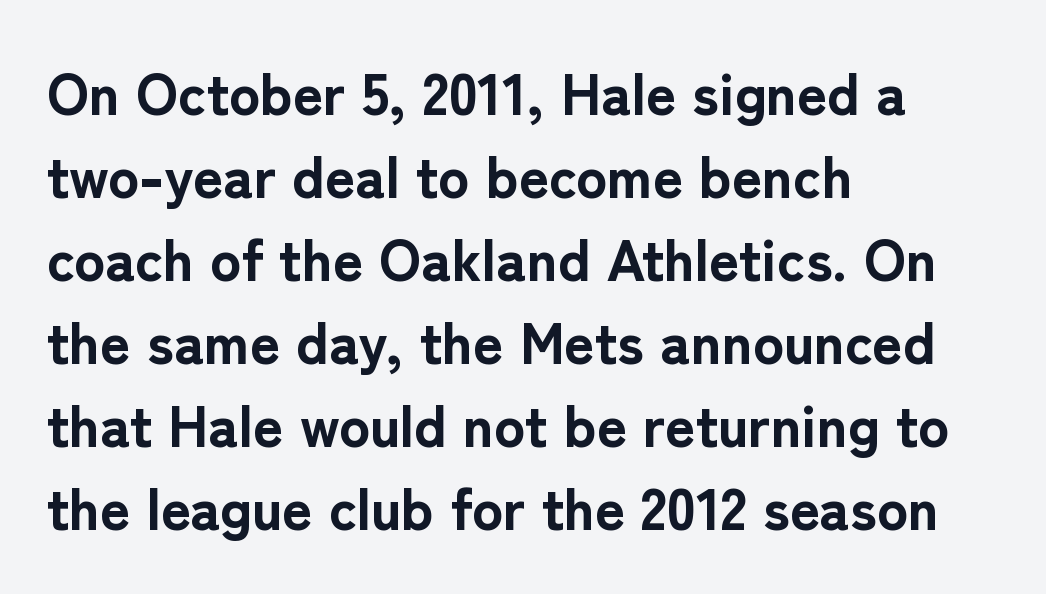
The image shows 58 px bold sans-serif type, upright; set left-aligned, normal line spacing (1.43x), normal letter spacing, not underlined; low stroke contrast and a medium x-height.
